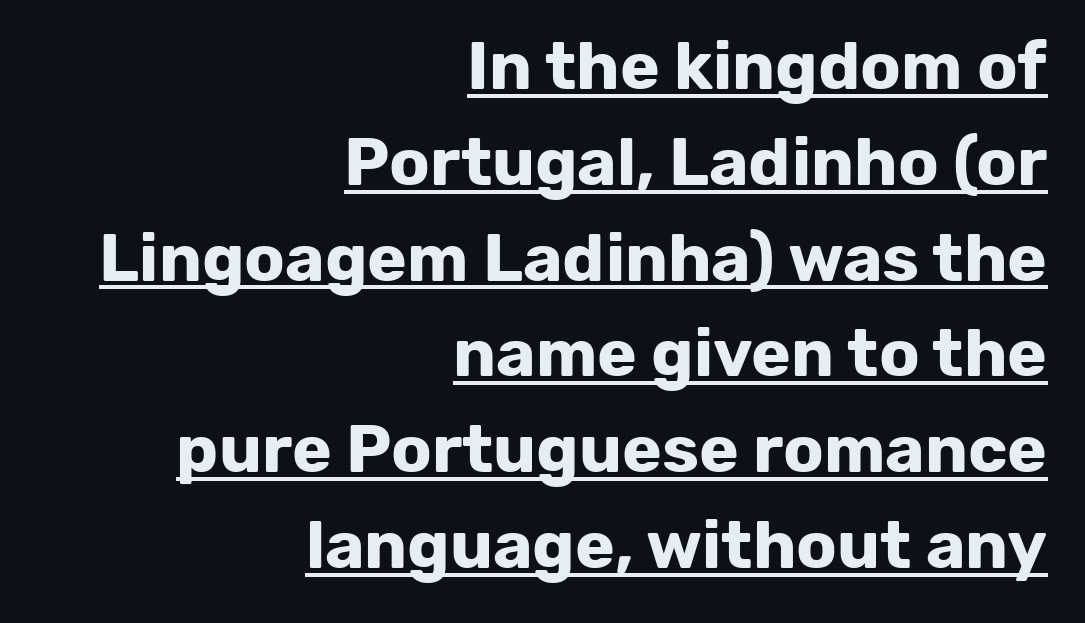
{"serif": "no", "italic": "no", "bold": "yes", "weight": "bold", "width": "normal", "stroke_contrast": "low", "x_height": "medium", "monospaced": "no", "underline": "yes", "align": "right", "line_spacing": "normal", "line_spacing_ratio": 1.43, "letter_spacing": "normal", "letter_spacing_em": 0.0, "glyph_px": 67}
